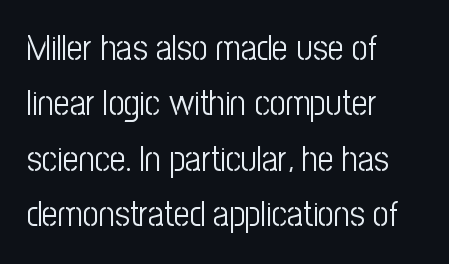
{"serif": "no", "italic": "no", "bold": "no", "weight": "light", "width": "condensed", "stroke_contrast": "low", "x_height": "medium", "monospaced": "no", "underline": "no", "align": "left", "line_spacing": "normal", "line_spacing_ratio": 1.58, "letter_spacing": "normal", "letter_spacing_em": 0.0, "glyph_px": 35}
